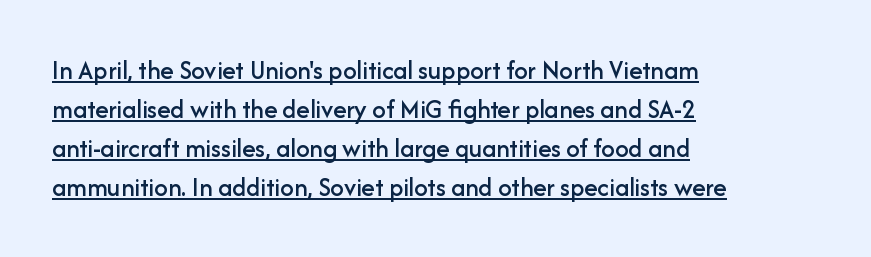
Is the block centered? No — it sits flush against the left margin. If you drew a line through each stem, it would be perfectly vertical. A baseline rule has been typeset under these characters. Is there much room between lines? A standard amount, neither cramped nor airy.
